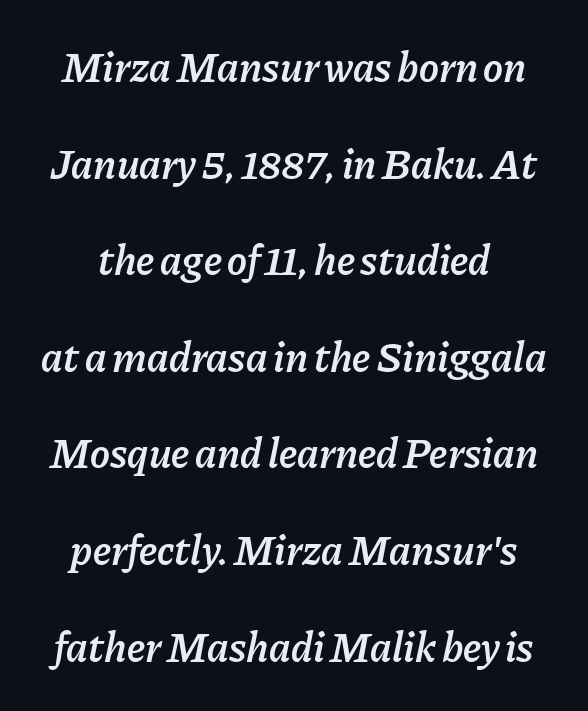
{"italic": "yes", "lean": "right", "slant_degrees": 11, "bold": "semi", "weight": "semibold", "width": "normal", "stroke_contrast": "low", "x_height": "medium", "monospaced": "no", "underline": "no", "line_spacing": "loose", "line_spacing_ratio": 2.3, "letter_spacing": "normal", "letter_spacing_em": 0.0, "glyph_px": 42}
